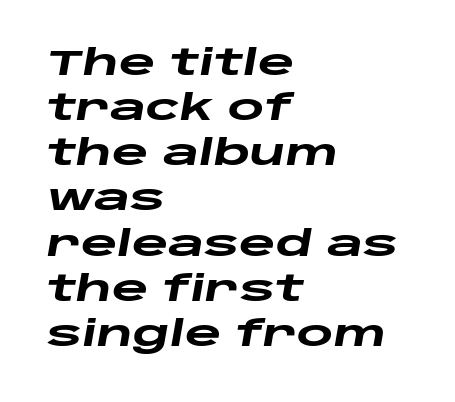
The image shows 35 px heavy, wide type, italic (leaning right); set left-aligned, normal line spacing (1.29x), normal letter spacing, not underlined; low stroke contrast and a large x-height.
